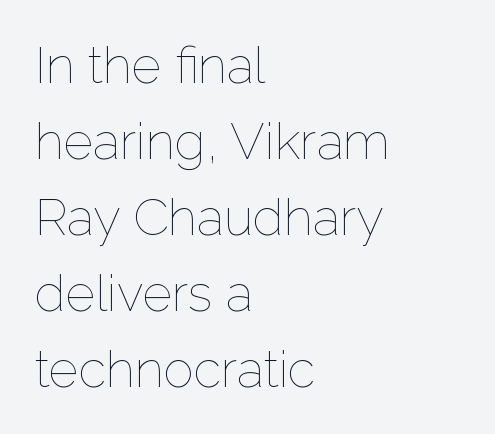
The image shows 51 px thin type, upright; set left-aligned, normal line spacing (1.49x), normal letter spacing, not underlined; low stroke contrast and a medium x-height.
